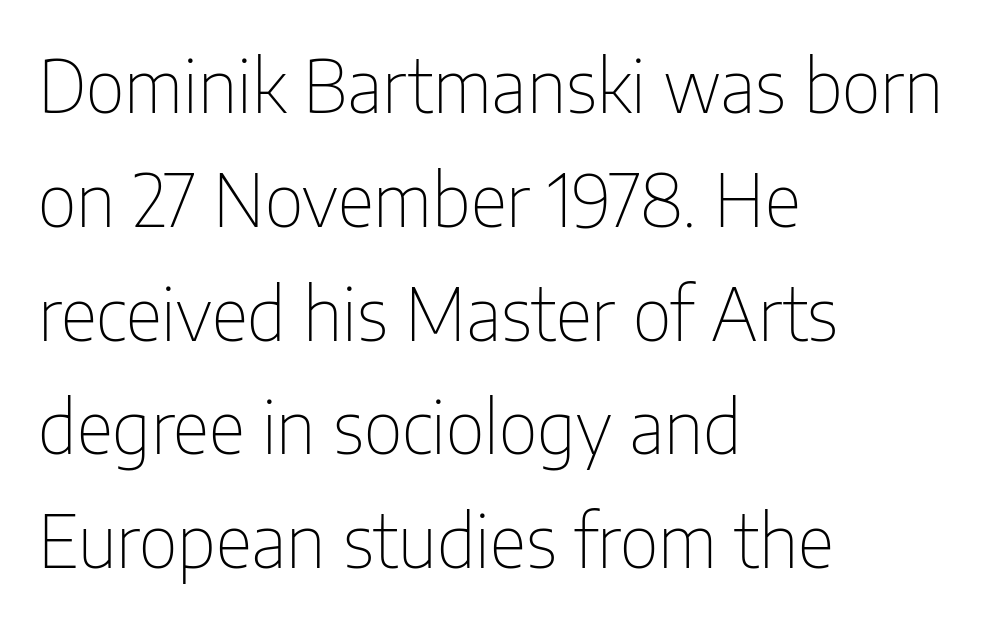
Q: Is the text bold? A: No.
Q: Is the text italic (slanted)? A: No, it is upright.
Q: Is the typeface a serif or a sans-serif typeface? A: Sans-serif.
Q: Is the text underlined? A: No.
Q: How is the paragraph aligned? A: Left-aligned.
Q: Is the spacing between letters normal or unusually wide? A: Normal.
Q: Is the spacing between lines tight, normal or loose? A: Normal.
Q: Width (condensed, normal, or wide)? A: Condensed.
Q: Stroke contrast? A: Low.
Q: x-height? A: Medium.
Q: Monospaced? A: No.
